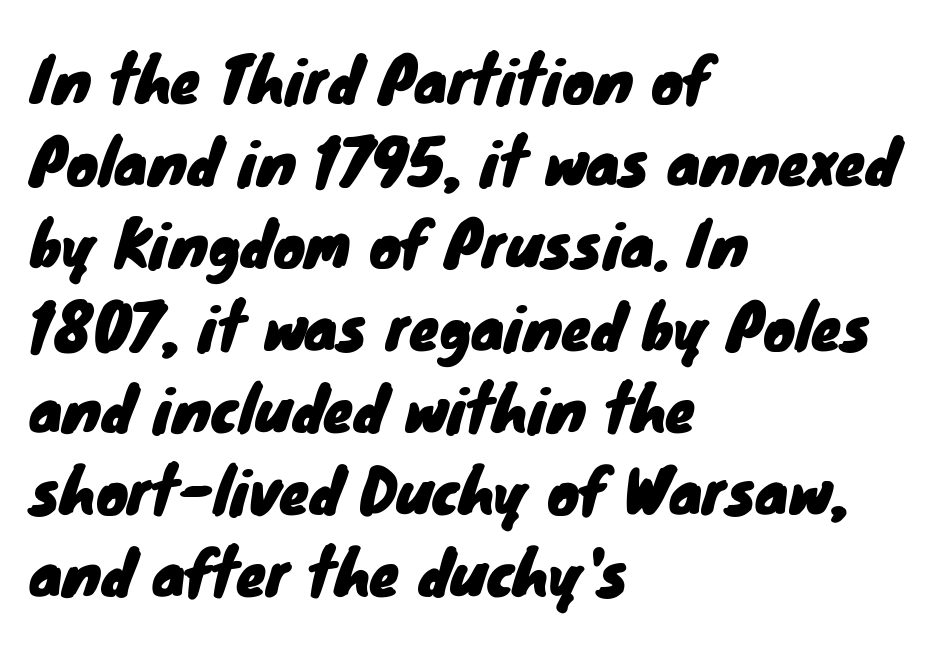
The passage shown is not underscored anywhere. The setting favours the left margin, as ordinary paragraphs usually do. These lines are rendered in a variable-pitch font. Tracking value appears to be zero — textbook default spacing.
